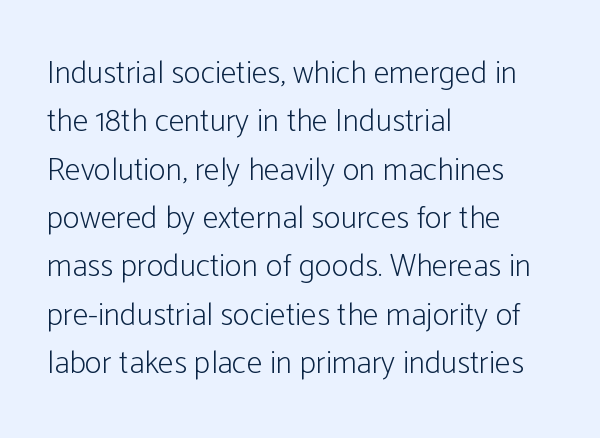
Q: Is the text bold? A: No.
Q: Is the text italic (slanted)? A: No, it is upright.
Q: Is the typeface a serif or a sans-serif typeface? A: Sans-serif.
Q: Is the text underlined? A: No.
Q: How is the paragraph aligned? A: Left-aligned.
Q: Is the spacing between letters normal or unusually wide? A: Normal.
Q: Is the spacing between lines tight, normal or loose? A: Normal.
Q: Width (condensed, normal, or wide)? A: Condensed.
Q: Stroke contrast? A: Low.
Q: x-height? A: Medium.
Q: Monospaced? A: No.
